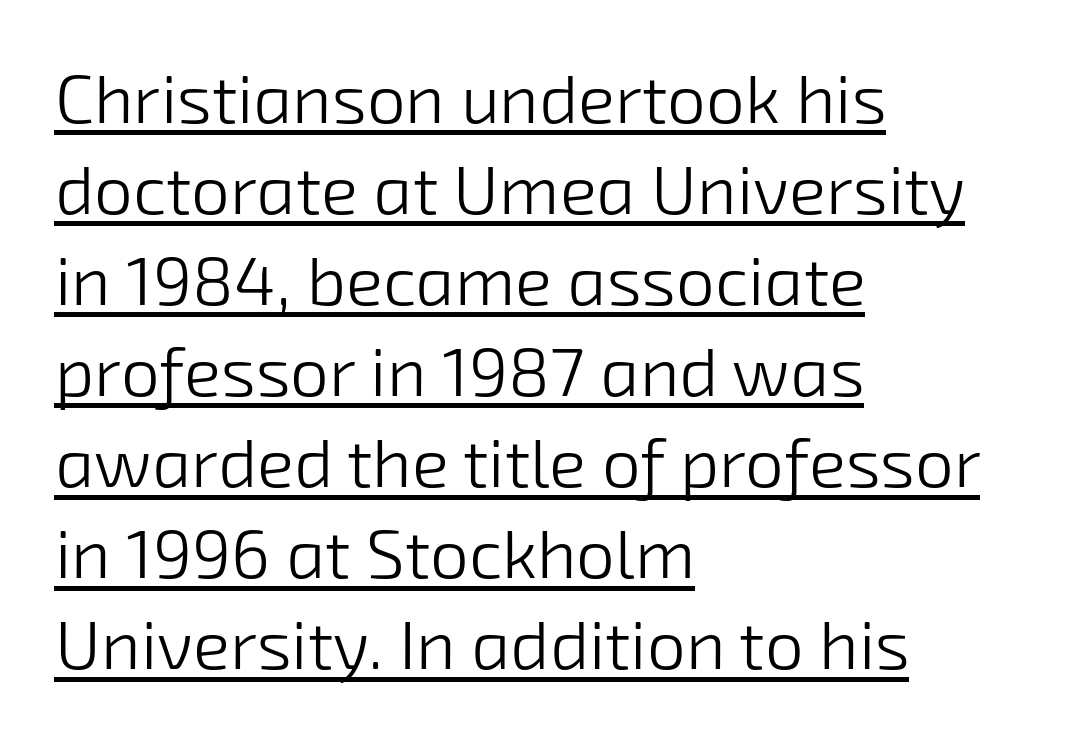
Q: Is the text bold? A: No.
Q: Is the typeface a serif or a sans-serif typeface? A: Sans-serif.
Q: Is the text underlined? A: Yes.
Q: How is the paragraph aligned? A: Left-aligned.
Q: Is the spacing between letters normal or unusually wide? A: Normal.
Q: Is the spacing between lines tight, normal or loose? A: Normal.
Q: Width (condensed, normal, or wide)? A: Normal.
Q: Stroke contrast? A: Low.
Q: x-height? A: Medium.
Q: Monospaced? A: No.
